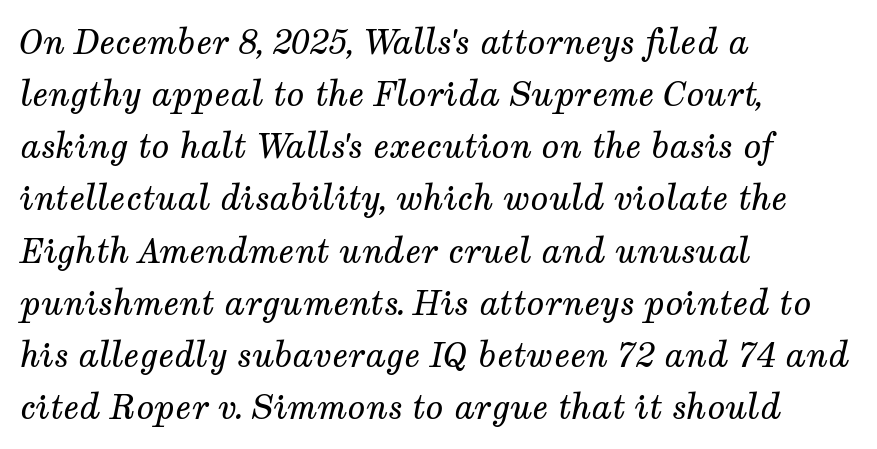
The image shows 33 px regular-weight serif type, italic (leaning right); set left-aligned, normal line spacing (1.58x), normal letter spacing, not underlined; medium stroke contrast and a medium x-height.
